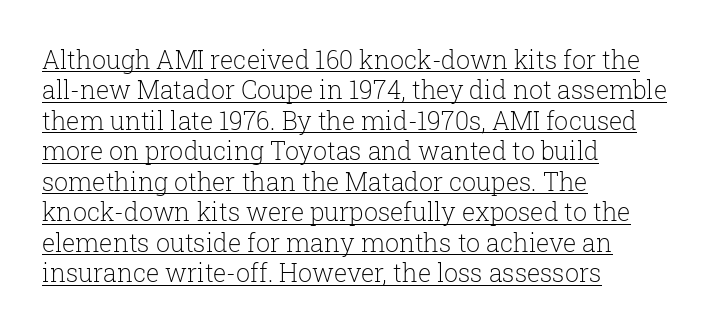
Q: Is the text bold? A: No.
Q: Is the text italic (slanted)? A: No, it is upright.
Q: Is the text underlined? A: Yes.
Q: How is the paragraph aligned? A: Left-aligned.
Q: Is the spacing between letters normal or unusually wide? A: Normal.
